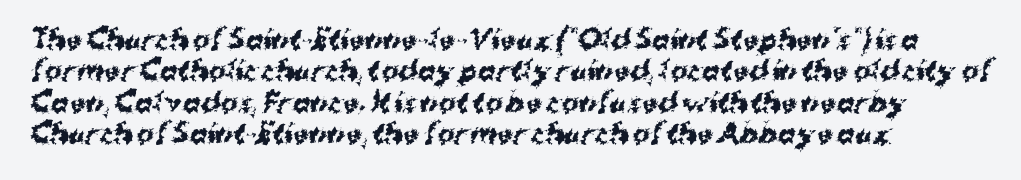
{"bold": "yes", "underline": "no", "align": "left", "line_spacing_ratio": 1.21, "letter_spacing": "normal", "letter_spacing_em": 0.0, "glyph_px": 26}
